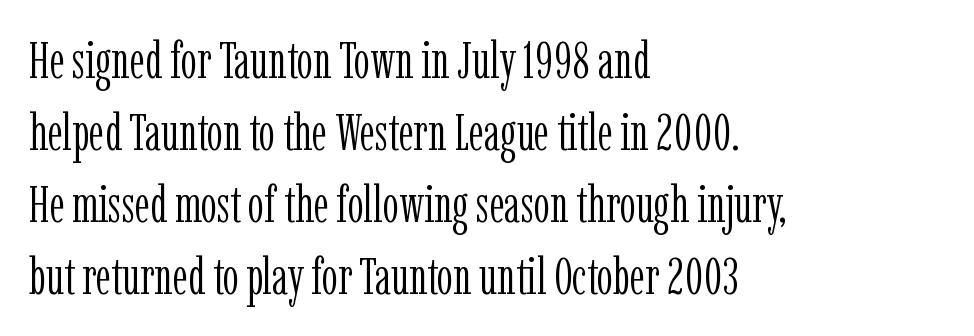
{"serif": "yes", "italic": "no", "bold": "no", "weight": "light", "width": "condensed", "stroke_contrast": "low", "x_height": "medium", "monospaced": "no", "underline": "no", "align": "left", "line_spacing": "normal", "line_spacing_ratio": 1.41, "letter_spacing": "normal", "letter_spacing_em": 0.0, "glyph_px": 51}
